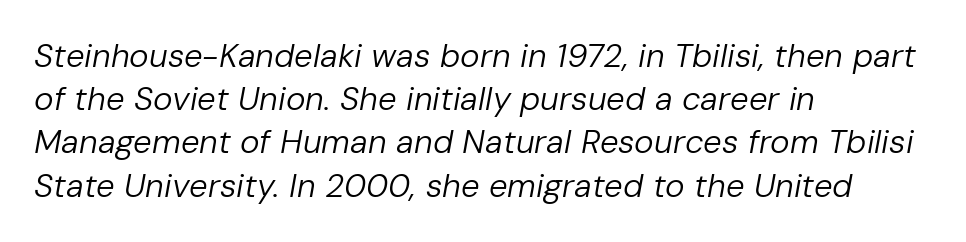
The image shows 33 px regular-weight type, italic (leaning right); set left-aligned, normal line spacing (1.31x), normal letter spacing, not underlined; low stroke contrast and a medium x-height.
